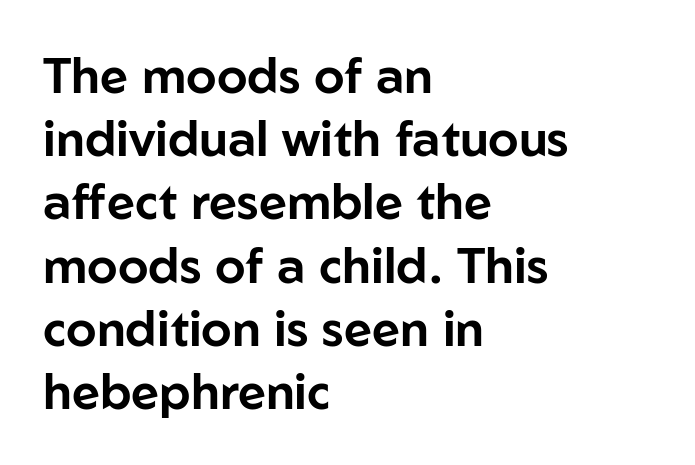
Unlike a traditional serif, this face leaves its strokes unadorned. Rule under the text: the space is simply empty. The passage shown is typed in a proportional face where columns would drift. In CSS terms this would be text-align: left. Regular leading. Inter-character spacing is left at the font's built-in metrics.
